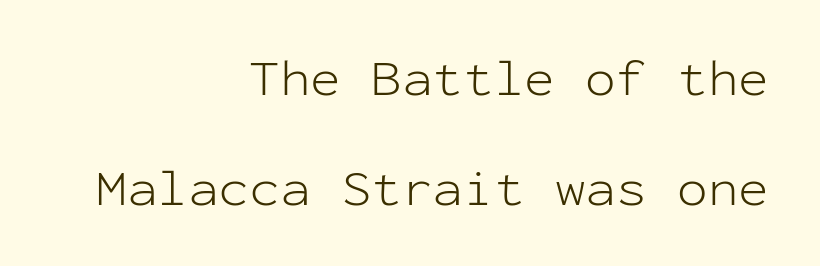
The image shows 51 px light sans-serif type, upright, monospaced; set right-aligned, loose line spacing (2.15x), normal letter spacing, not underlined; low stroke contrast and a medium x-height.
